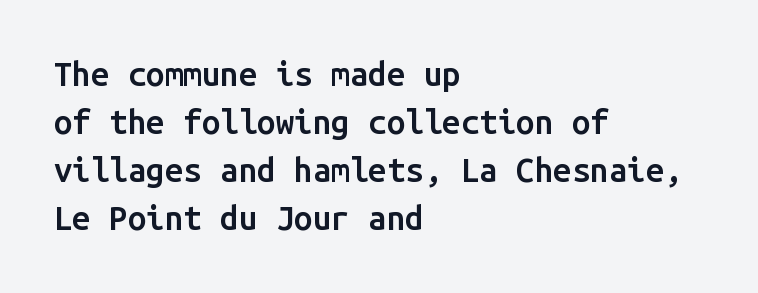
The letters march in equal steps, a hallmark of fixed-pitch type. Is the letter spacing exaggerated? No — it looks like the ordinary default. Left-aligned paragraph, ragged on the right. The letters stand upright; this is a roman face.
